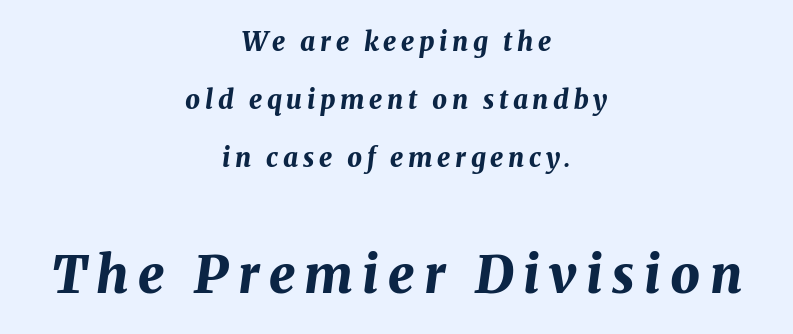
{"italic": "yes", "lean": "right", "slant_degrees": 8, "bold": "yes", "weight": "bold", "width": "normal", "stroke_contrast": "medium", "x_height": "medium", "monospaced": "no", "underline": "no", "align": "center", "line_spacing": "loose", "line_spacing_ratio": 2.24, "larger_block": "second", "size_ratio": 2.0, "glyph_px": 52}
